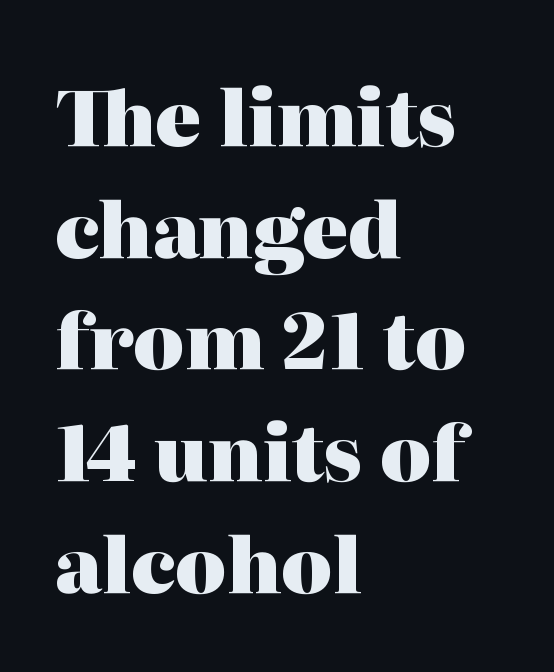
Q: Is the text bold? A: Yes.
Q: Is the text italic (slanted)? A: No, it is upright.
Q: Is the typeface a serif or a sans-serif typeface? A: Serif.
Q: Is the text underlined? A: No.
Q: How is the paragraph aligned? A: Left-aligned.
Q: Is the spacing between letters normal or unusually wide? A: Normal.
Q: Is the spacing between lines tight, normal or loose? A: Normal.
Q: Width (condensed, normal, or wide)? A: Normal.
Q: Stroke contrast? A: High.
Q: x-height? A: Medium.
Q: Monospaced? A: No.
